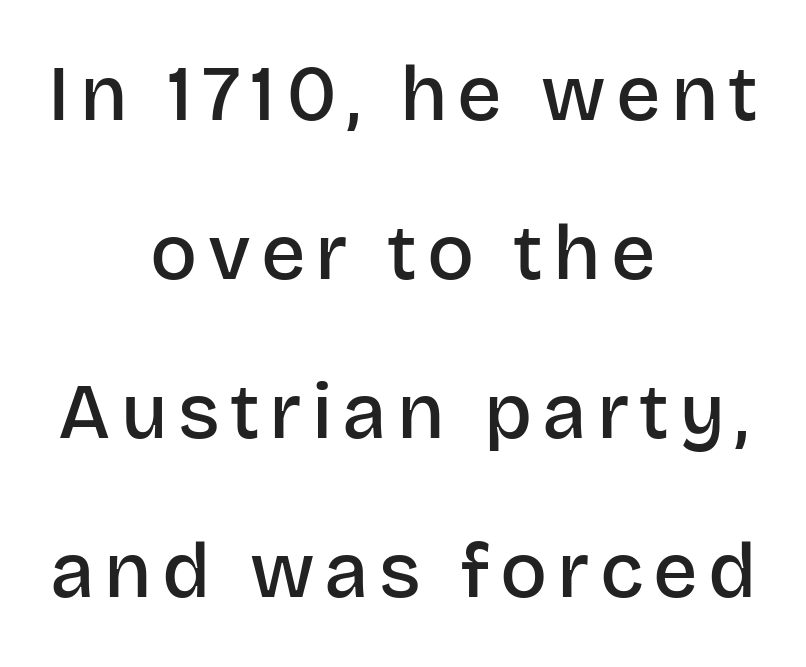
The image shows 78 px semibold sans-serif type, upright; set centered, loose line spacing (2.04x), not underlined; low stroke contrast and a large x-height.
